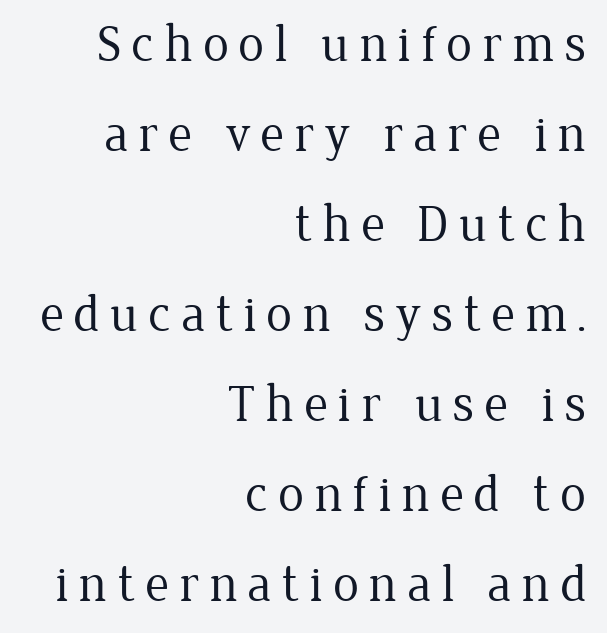
{"serif": "yes", "italic": "no", "bold": "no", "weight": "regular", "width": "normal", "stroke_contrast": "low", "x_height": "medium", "monospaced": "no", "underline": "no", "align": "right", "line_spacing_ratio": 1.73, "glyph_px": 52}
